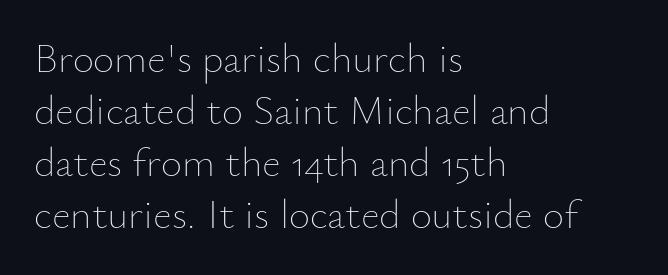
The image shows 41 px thin type, upright; set left-aligned, normal line spacing (1.27x), normal letter spacing, not underlined; low stroke contrast and a small x-height.
